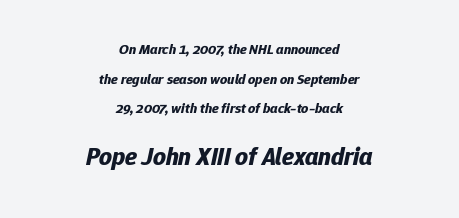
How would I describe the line gaps? Wide and relaxed. In terms of weight, the rendering is a true, heavy bold. If you squint, the bottom block still reads clearly — it's the larger of the two. You can tell it's italic because the verticals aren't actually vertical.
